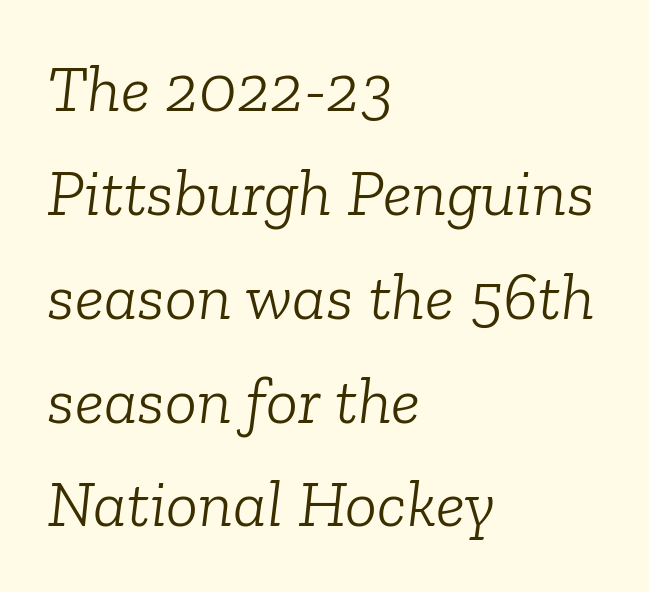
Q: Is the text bold? A: No.
Q: Is the text italic (slanted)? A: Yes, it leans right by about 6 degrees.
Q: Is the typeface a serif or a sans-serif typeface? A: Serif.
Q: Is the text underlined? A: No.
Q: How is the paragraph aligned? A: Left-aligned.
Q: Is the spacing between letters normal or unusually wide? A: Normal.
Q: Is the spacing between lines tight, normal or loose? A: Normal.
Q: Width (condensed, normal, or wide)? A: Normal.
Q: Stroke contrast? A: Low.
Q: x-height? A: Medium.
Q: Monospaced? A: No.
